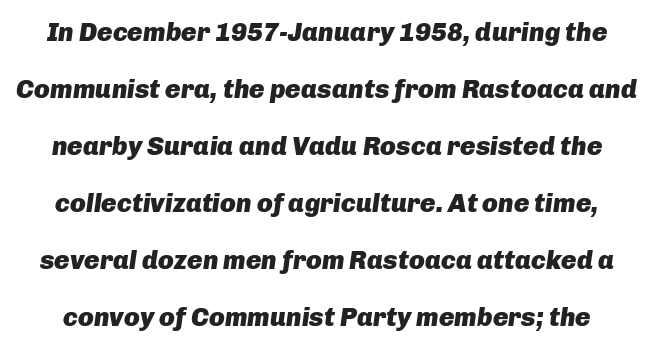
{"italic": "yes", "lean": "right", "slant_degrees": 8, "bold": "yes", "underline": "no", "line_spacing": "loose", "line_spacing_ratio": 2.19, "letter_spacing": "normal", "letter_spacing_em": 0.0, "glyph_px": 26}
